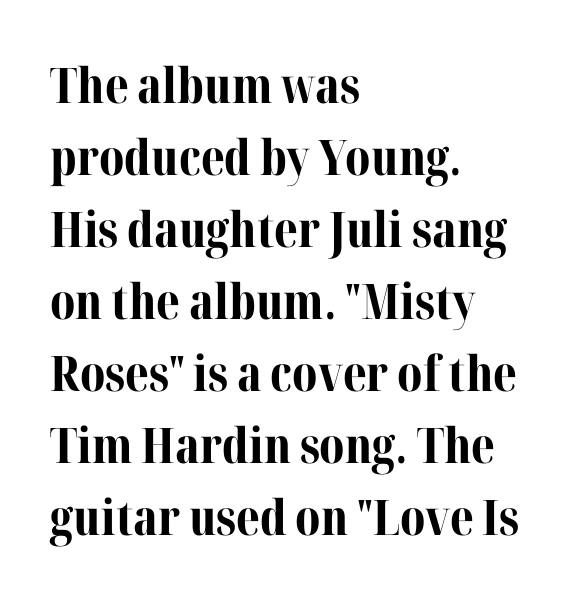
The image shows 49 px bold serif type, upright; set left-aligned, normal line spacing (1.47x), normal letter spacing, not underlined; medium stroke contrast and a medium x-height.
